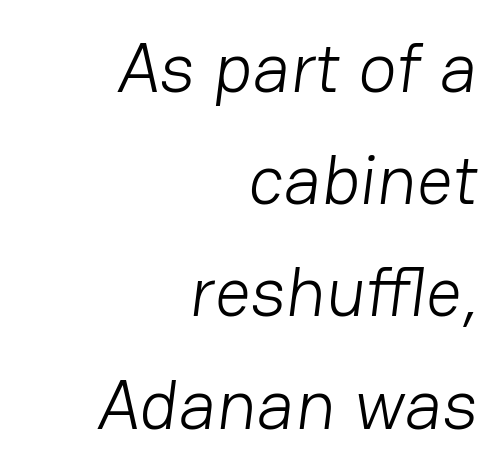
{"serif": "no", "bold": "no", "weight": "light", "width": "normal", "stroke_contrast": "low", "x_height": "medium", "monospaced": "no", "underline": "no", "align": "right", "line_spacing": "normal", "line_spacing_ratio": 1.58, "letter_spacing": "normal", "letter_spacing_em": 0.0, "glyph_px": 71}
